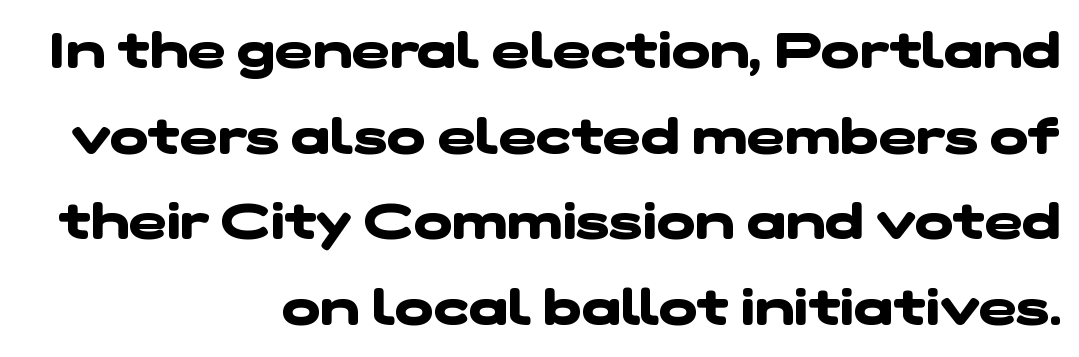
Q: Is the text bold? A: Yes.
Q: Is the typeface a serif or a sans-serif typeface? A: Sans-serif.
Q: Is the text underlined? A: No.
Q: How is the paragraph aligned? A: Right-aligned.
Q: Is the spacing between letters normal or unusually wide? A: Normal.
Q: Is the spacing between lines tight, normal or loose? A: Normal.
Q: Width (condensed, normal, or wide)? A: Wide.
Q: Stroke contrast? A: Low.
Q: x-height? A: Medium.
Q: Monospaced? A: No.
